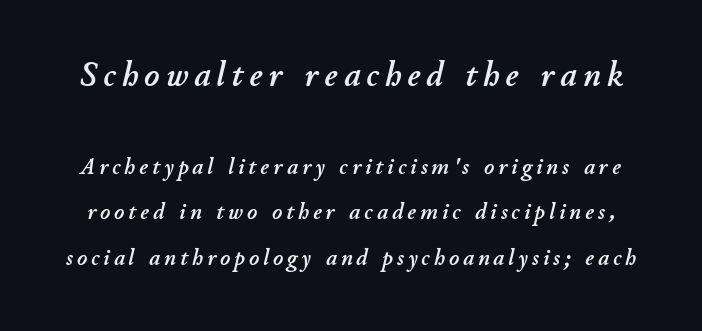
The image shows 36 px text type, italic (leaning right); set loose line spacing (1.91x), not underlined; the first (top) block is 1.5x larger; low stroke contrast and a small x-height.
